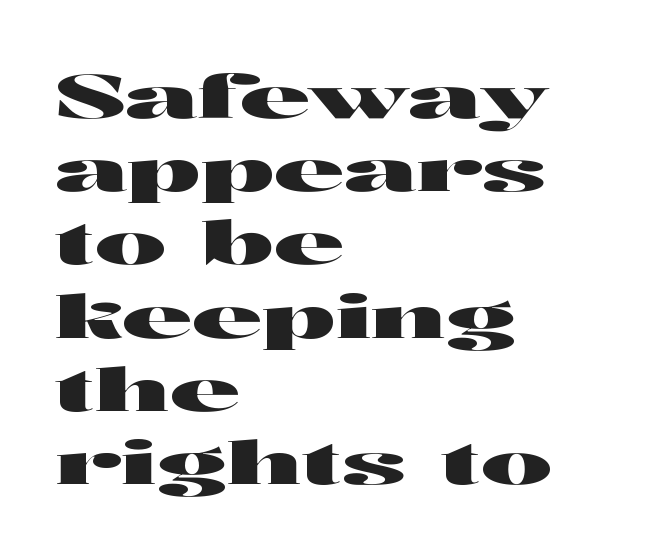
Posture: straight, roman, zero tilt. The line texture is even and compact thanks to regular tracking. Words float on clear page, feet unadorned. The lines in this sample share a left origin and differ only in where they stop.
